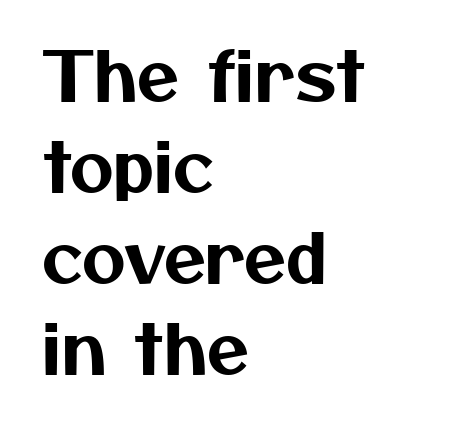
Q: Is the typeface a serif or a sans-serif typeface? A: Sans-serif.
Q: Is the text underlined? A: No.
Q: How is the paragraph aligned? A: Left-aligned.
Q: Is the spacing between letters normal or unusually wide? A: Normal.
Q: Is the spacing between lines tight, normal or loose? A: Normal.
Q: Width (condensed, normal, or wide)? A: Normal.
Q: Stroke contrast? A: Medium.
Q: x-height? A: Medium.
Q: Monospaced? A: No.
